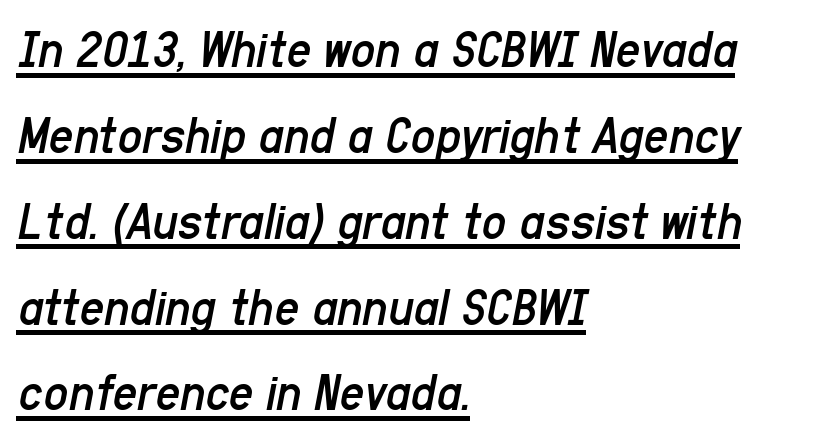
Q: Is the text bold? A: No.
Q: Is the text italic (slanted)? A: Yes, it leans right by about 11 degrees.
Q: Is the text underlined? A: Yes.
Q: How is the paragraph aligned? A: Left-aligned.
Q: Is the spacing between letters normal or unusually wide? A: Normal.
Q: Is the spacing between lines tight, normal or loose? A: Normal.
Q: Width (condensed, normal, or wide)? A: Condensed.
Q: Stroke contrast? A: Low.
Q: x-height? A: Medium.
Q: Monospaced? A: No.
